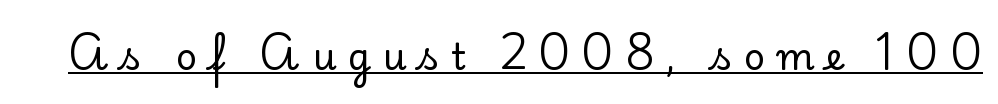
Q: Is the text italic (slanted)? A: No, it is upright.
Q: Is the typeface a serif or a sans-serif typeface? A: Serif.
Q: Is the text underlined? A: Yes.
Q: Is the spacing between letters normal or unusually wide? A: Unusually wide.
Q: Width (condensed, normal, or wide)? A: Normal.
Q: Stroke contrast? A: Low.
Q: x-height? A: Small.
Q: Monospaced? A: No.
